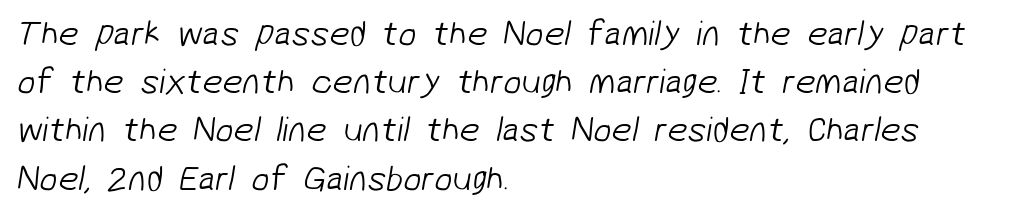
Q: Is the text bold? A: No.
Q: Is the typeface a serif or a sans-serif typeface? A: Sans-serif.
Q: Is the text underlined? A: No.
Q: How is the paragraph aligned? A: Left-aligned.
Q: Is the spacing between letters normal or unusually wide? A: Normal.
Q: Is the spacing between lines tight, normal or loose? A: Normal.
Q: Width (condensed, normal, or wide)? A: Normal.
Q: Stroke contrast? A: Low.
Q: x-height? A: Medium.
Q: Monospaced? A: No.
